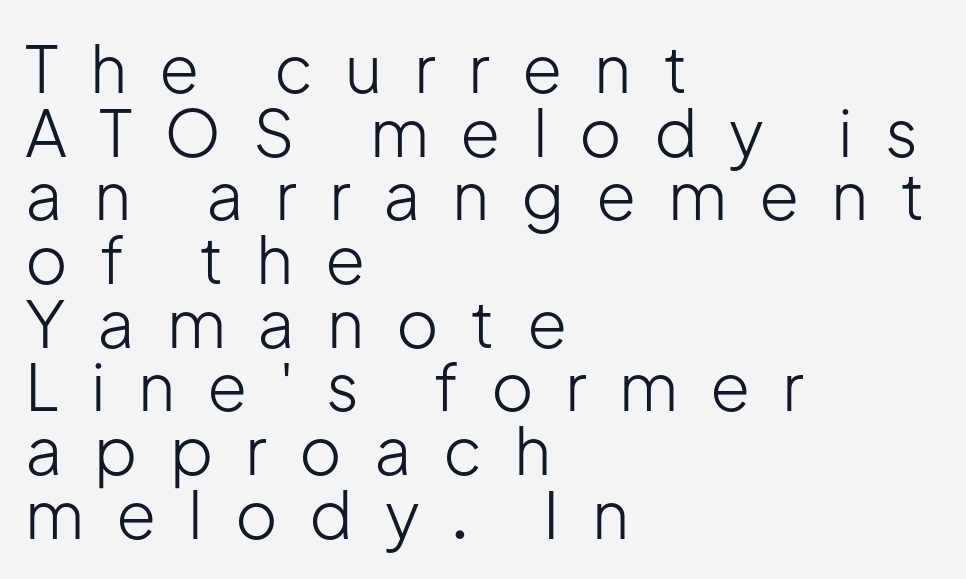
The image shows 65 px light sans-serif type, upright; set left-aligned, tight line spacing (0.98x), unusually wide letter spacing (+0.49 em), not underlined; low stroke contrast and a medium x-height.
